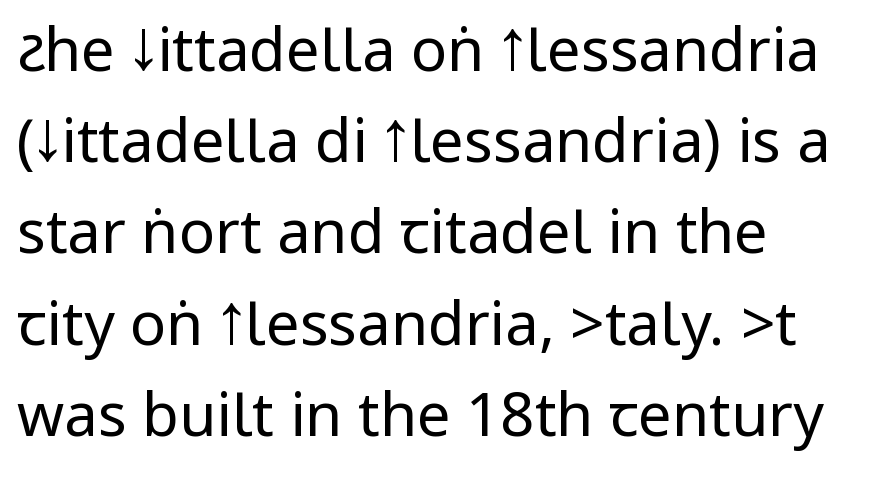
The image shows 60 px regular-weight, condensed sans-serif type, upright; set left-aligned, normal line spacing (1.52x), normal letter spacing, not underlined; low stroke contrast.
